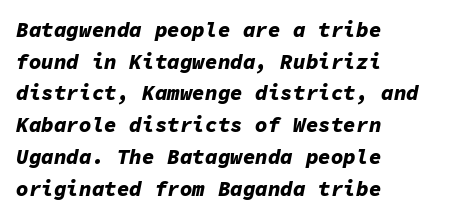
{"italic": "yes", "lean": "right", "slant_degrees": 11, "bold": "yes", "underline": "no", "align": "left", "line_spacing": "normal", "line_spacing_ratio": 1.51, "letter_spacing": "normal", "letter_spacing_em": 0.0, "glyph_px": 21}
